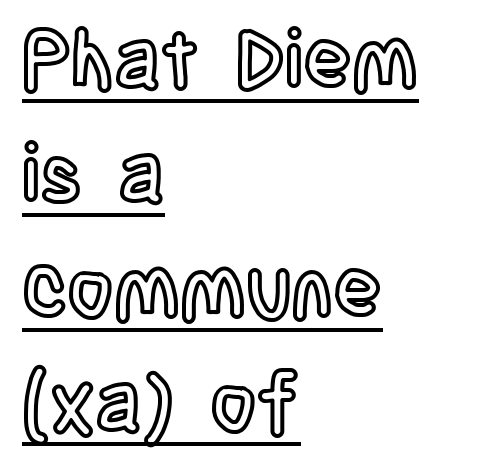
Q: Is the text italic (slanted)? A: No, it is upright.
Q: Is the text underlined? A: Yes.
Q: How is the paragraph aligned? A: Left-aligned.
Q: Is the spacing between letters normal or unusually wide? A: Normal.
Q: Is the spacing between lines tight, normal or loose? A: Normal.
Q: Width (condensed, normal, or wide)? A: Condensed.
Q: x-height? A: Large.
Q: Monospaced? A: No.
